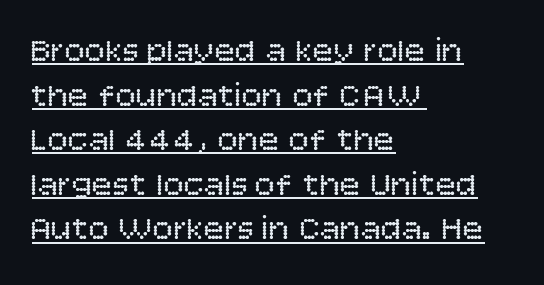
The image shows 34 px regular-weight sans-serif type, upright; set left-aligned, normal line spacing (1.31x), normal letter spacing, underlined; low stroke contrast and a large x-height.
